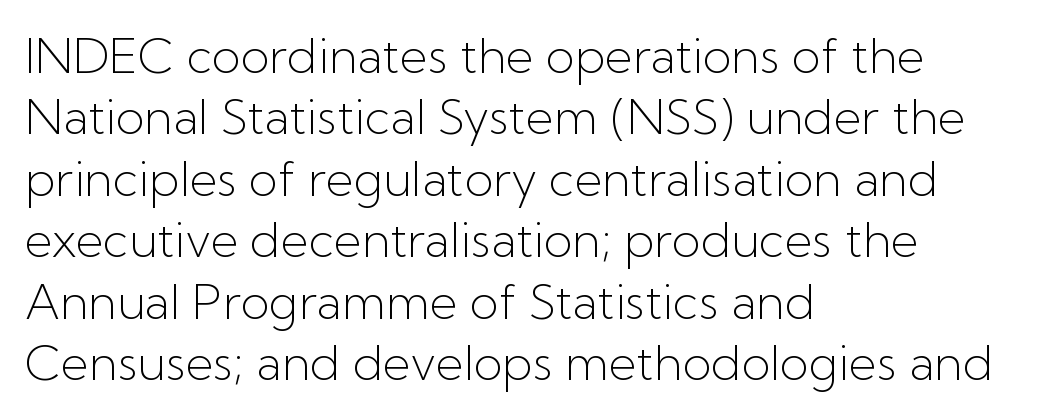
{"serif": "no", "italic": "no", "bold": "no", "weight": "light", "width": "normal", "stroke_contrast": "low", "x_height": "medium", "monospaced": "no", "underline": "no", "align": "left", "line_spacing": "normal", "line_spacing_ratio": 1.28, "letter_spacing": "normal", "letter_spacing_em": 0.0, "glyph_px": 48}
